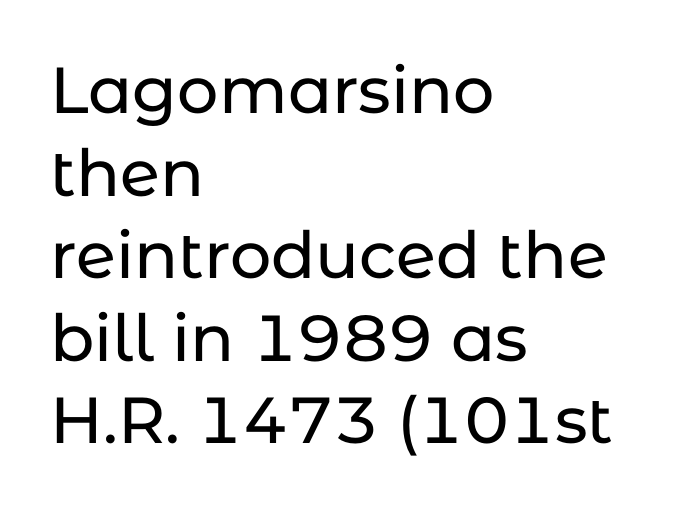
The image shows 65 px sans-serif type, upright; set left-aligned, normal line spacing (1.27x), normal letter spacing, not underlined; low stroke contrast and a medium x-height.
